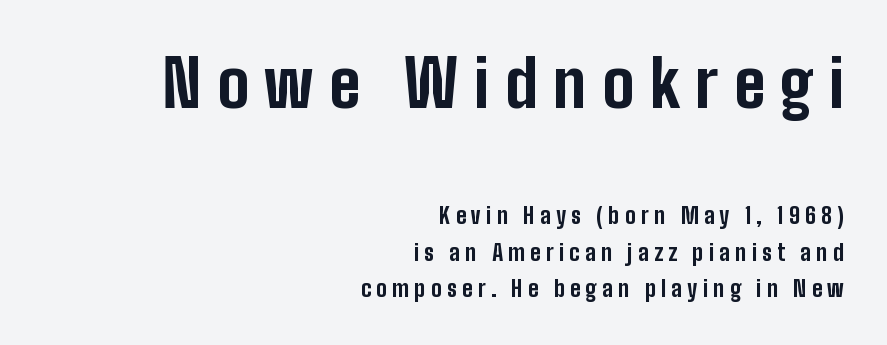
The image shows 65 px bold, condensed sans-serif type, upright; set right-aligned, normal line spacing (1.65x), unusually wide letter spacing (+0.24 em), not underlined; the first (top) block is 2.95x larger; low stroke contrast and a medium x-height.
